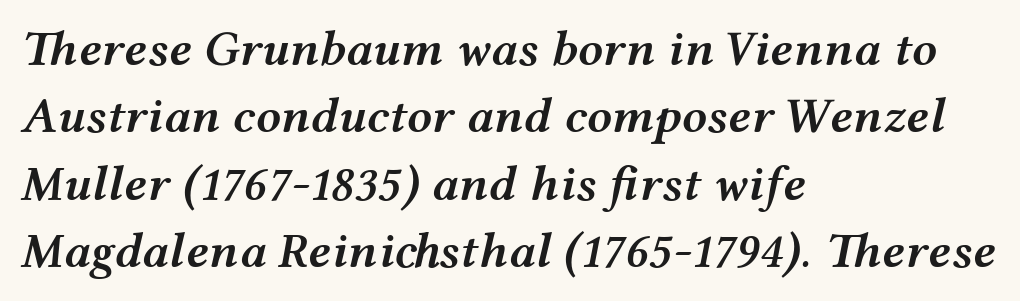
The image shows 50 px semibold, wide type, italic (leaning right); set left-aligned, normal line spacing (1.35x), normal letter spacing, not underlined; medium stroke contrast and a medium x-height.
